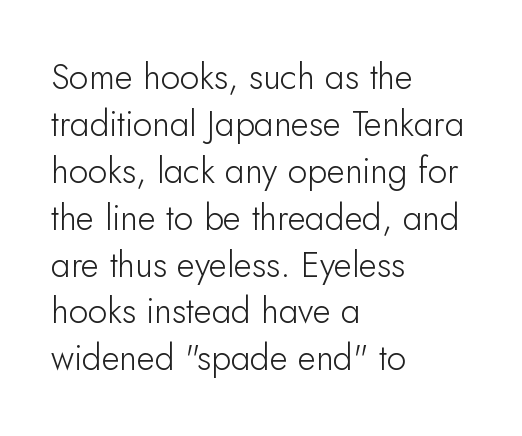
The image shows 35 px light sans-serif type, upright; set left-aligned, normal line spacing (1.34x), normal letter spacing, not underlined; low stroke contrast and a small x-height.
